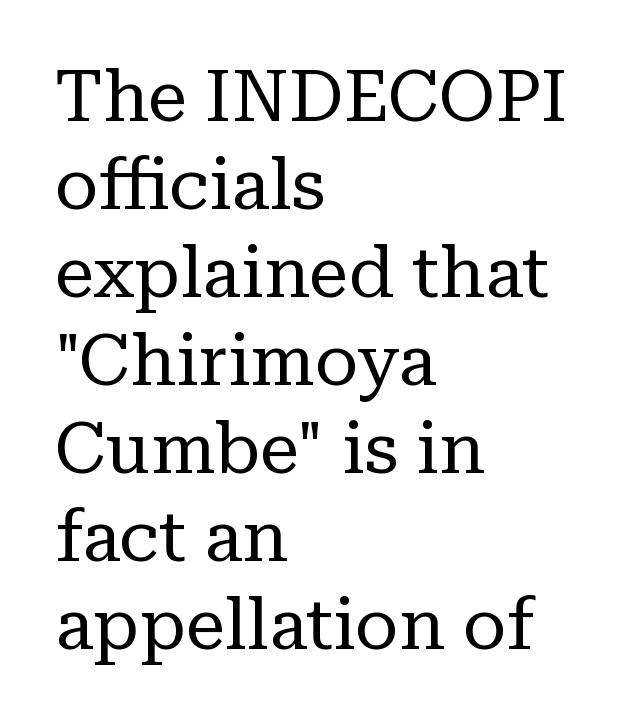
Q: Is the text bold? A: No.
Q: Is the text italic (slanted)? A: No, it is upright.
Q: Is the typeface a serif or a sans-serif typeface? A: Serif.
Q: Is the text underlined? A: No.
Q: How is the paragraph aligned? A: Left-aligned.
Q: Is the spacing between letters normal or unusually wide? A: Normal.
Q: Width (condensed, normal, or wide)? A: Normal.
Q: Stroke contrast? A: Low.
Q: x-height? A: Medium.
Q: Monospaced? A: No.
